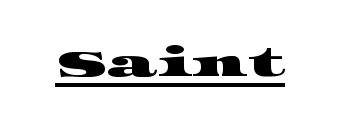
You could not count columns in this text — the font is proportionally spaced. Underlined type. Classification — serif. In terms of letterspacing, this is plain default setting.
